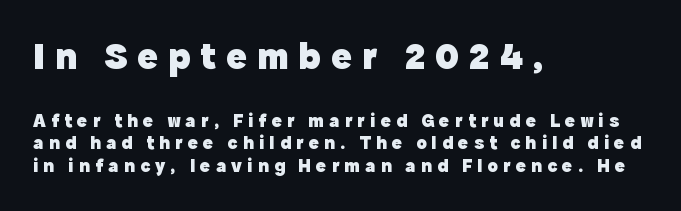
{"serif": "no", "italic": "no", "bold": "yes", "weight": "heavy", "width": "normal", "x_height": "medium", "monospaced": "no", "underline": "no", "align": "left", "line_spacing_ratio": 1.19, "letter_spacing": "wide", "letter_spacing_em": 0.27, "larger_block": "first", "size_ratio": 2.0, "glyph_px": 38}
